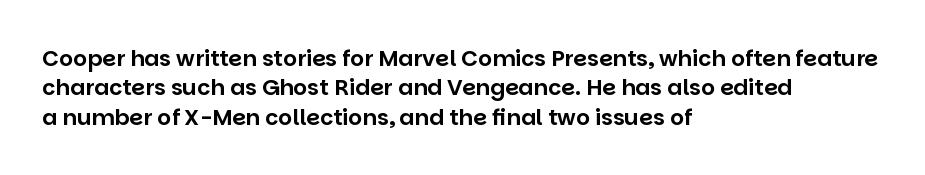
Q: Is the text italic (slanted)? A: No, it is upright.
Q: Is the text underlined? A: No.
Q: How is the paragraph aligned? A: Left-aligned.
Q: Is the spacing between letters normal or unusually wide? A: Normal.
Q: Is the spacing between lines tight, normal or loose? A: Normal.
